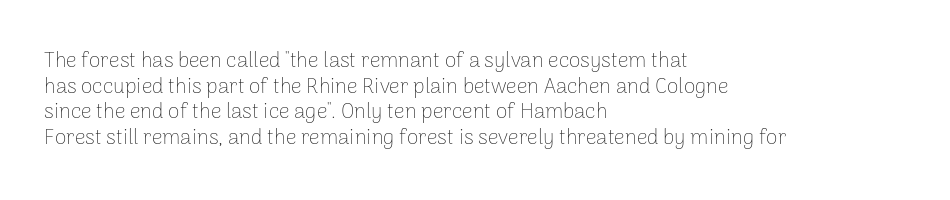
Does extra space separate the letters? No, they use regular spacing. The passage is arranged the way most books set body copy — flush left. The area under the type is left untouched. The face looks like a standard text weight, possibly lighter. Notice how the stems are strictly vertical — no italics here.
